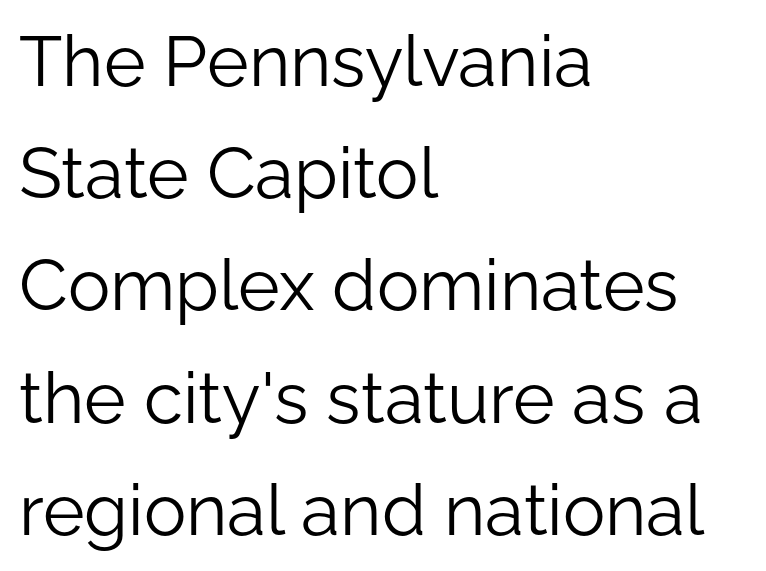
Q: Is the text bold? A: No.
Q: Is the text italic (slanted)? A: No, it is upright.
Q: Is the typeface a serif or a sans-serif typeface? A: Sans-serif.
Q: Is the text underlined? A: No.
Q: How is the paragraph aligned? A: Left-aligned.
Q: Is the spacing between letters normal or unusually wide? A: Normal.
Q: Is the spacing between lines tight, normal or loose? A: Normal.
Q: Width (condensed, normal, or wide)? A: Normal.
Q: Stroke contrast? A: Low.
Q: x-height? A: Medium.
Q: Monospaced? A: No.
